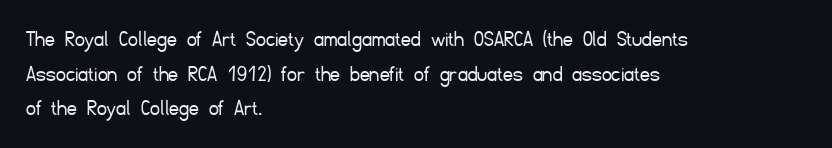
{"italic": "no", "bold": "no", "underline": "no", "align": "left", "line_spacing": "normal", "line_spacing_ratio": 1.44, "letter_spacing": "normal", "letter_spacing_em": 0.0, "glyph_px": 24}
